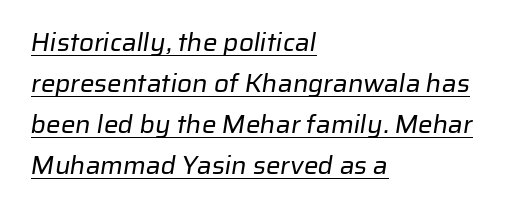
A student would call this left alignment; a typographer would say flush left, rag right. Every word sits above its own underline. Interline gaps are of average width in this sample. Caption: standard tracking, unaltered. Weight: in the light-to-regular range.
